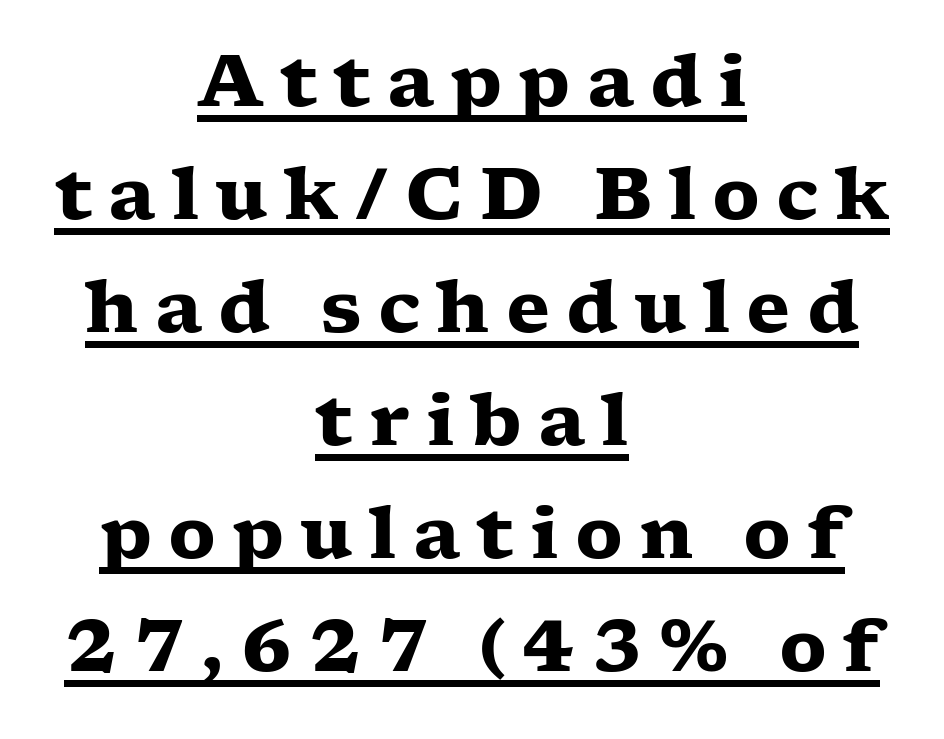
Q: Is the text bold? A: Yes.
Q: Is the text italic (slanted)? A: No, it is upright.
Q: Is the typeface a serif or a sans-serif typeface? A: Serif.
Q: Is the text underlined? A: Yes.
Q: How is the paragraph aligned? A: Centered.
Q: Is the spacing between letters normal or unusually wide? A: Unusually wide.
Q: Is the spacing between lines tight, normal or loose? A: Normal.
Q: Width (condensed, normal, or wide)? A: Wide.
Q: Stroke contrast? A: Low.
Q: x-height? A: Medium.
Q: Monospaced? A: No.
